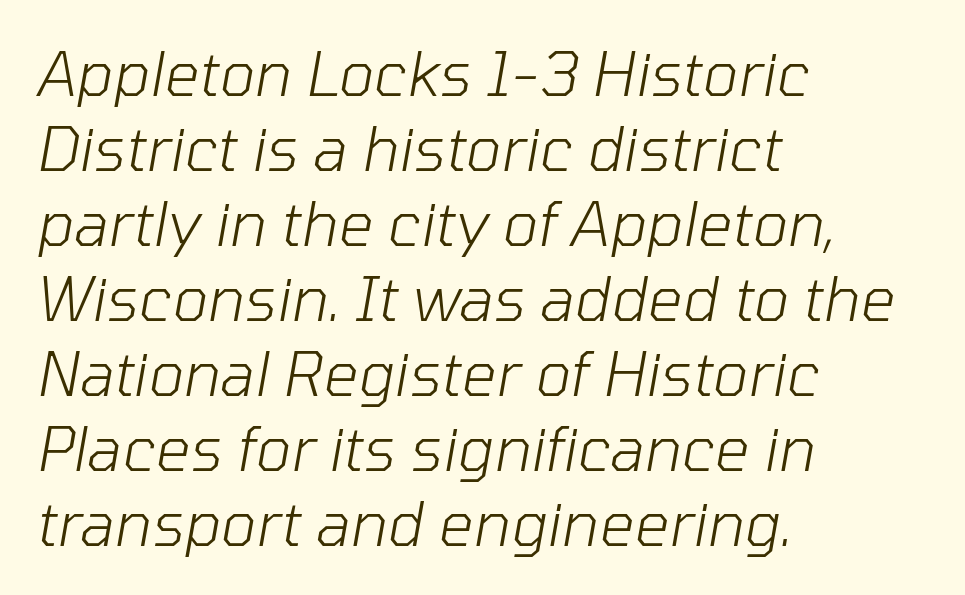
Q: Is the text bold? A: No.
Q: Is the text italic (slanted)? A: Yes, it leans right by about 10 degrees.
Q: Is the text underlined? A: No.
Q: How is the paragraph aligned? A: Left-aligned.
Q: Is the spacing between letters normal or unusually wide? A: Normal.
Q: Width (condensed, normal, or wide)? A: Normal.
Q: Stroke contrast? A: Low.
Q: x-height? A: Medium.
Q: Monospaced? A: No.
